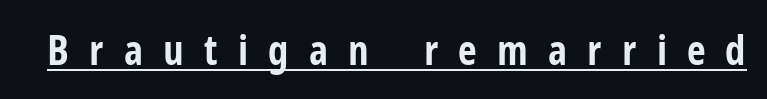
{"serif": "no", "italic": "no", "bold": "yes", "weight": "bold", "width": "condensed", "stroke_contrast": "low", "x_height": "medium", "monospaced": "no", "underline": "yes", "letter_spacing": "wide", "letter_spacing_em": 0.49, "glyph_px": 41}
